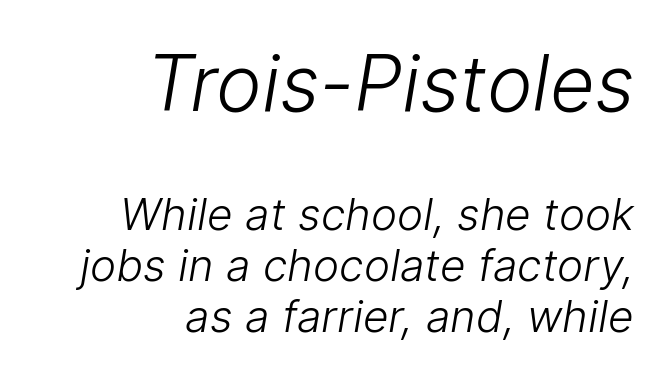
{"serif": "no", "bold": "no", "weight": "light", "width": "normal", "stroke_contrast": "low", "x_height": "medium", "monospaced": "no", "underline": "no", "align": "right", "line_spacing_ratio": 1.16, "letter_spacing": "normal", "letter_spacing_em": 0.0, "larger_block": "first", "size_ratio": 1.75, "glyph_px": 77}
